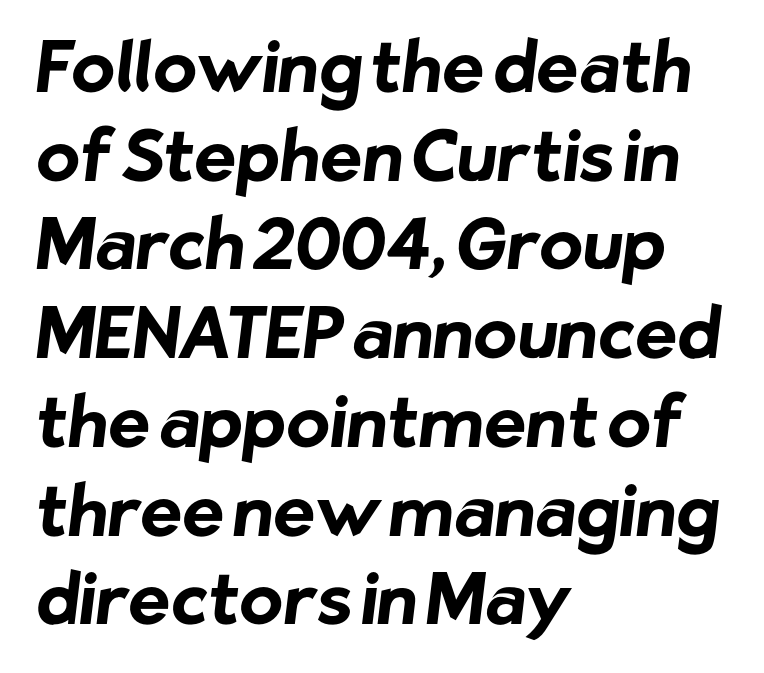
{"serif": "no", "bold": "yes", "weight": "bold", "width": "normal", "stroke_contrast": "low", "x_height": "medium", "monospaced": "no", "underline": "no", "align": "left", "line_spacing": "normal", "line_spacing_ratio": 1.25, "letter_spacing": "normal", "letter_spacing_em": 0.0, "glyph_px": 71}
